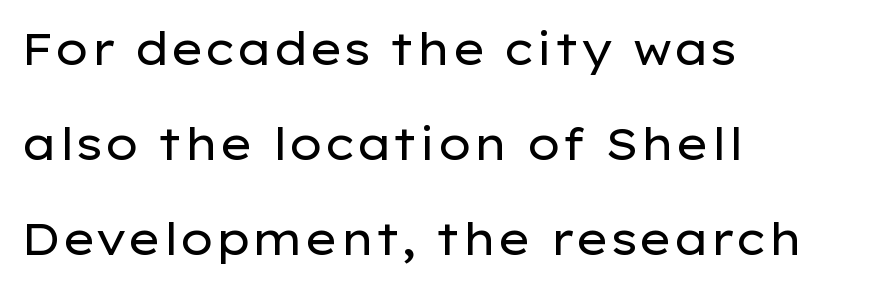
Q: Is the text bold? A: No.
Q: Is the text italic (slanted)? A: No, it is upright.
Q: Is the typeface a serif or a sans-serif typeface? A: Sans-serif.
Q: Is the text underlined? A: No.
Q: How is the paragraph aligned? A: Left-aligned.
Q: Is the spacing between letters normal or unusually wide? A: Normal.
Q: Is the spacing between lines tight, normal or loose? A: Loose.
Q: Width (condensed, normal, or wide)? A: Wide.
Q: Stroke contrast? A: Low.
Q: x-height? A: Medium.
Q: Monospaced? A: No.
